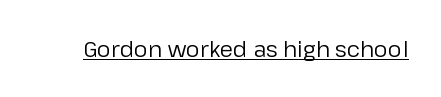
Q: Is the text bold? A: No.
Q: Is the text italic (slanted)? A: No, it is upright.
Q: Is the text underlined? A: Yes.
Q: Is the spacing between letters normal or unusually wide? A: Normal.
